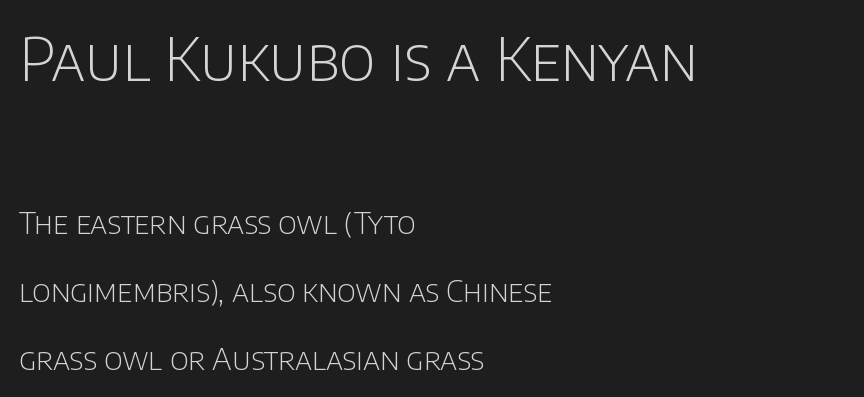
The image shows 60 px light sans-serif type, upright; set left-aligned, loose line spacing (2.27x), normal letter spacing, not underlined; the first (top) block is 2.0x larger; low stroke contrast and a large x-height.
